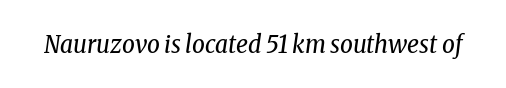
Q: Is the text bold? A: No.
Q: Is the text italic (slanted)? A: Yes, it leans right by about 8 degrees.
Q: Is the text underlined? A: No.
Q: Is the spacing between letters normal or unusually wide? A: Normal.
